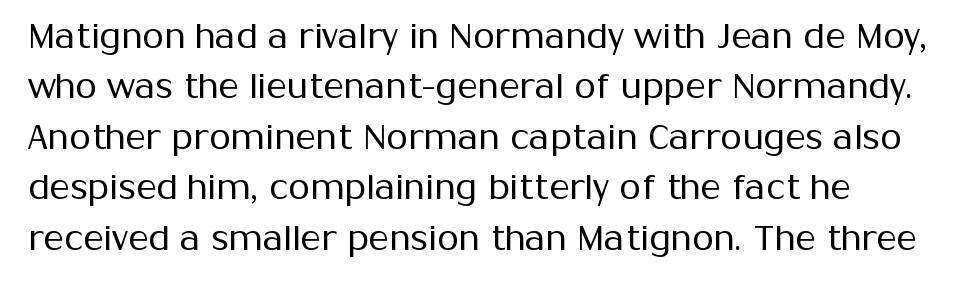
Here the glyphs are tracked normally, forming tight word shapes. Check the space under the baseline: it is left empty. Is the type heavy? It reads as light-to-regular instead. A sans-serif font was chosen for this passage.
